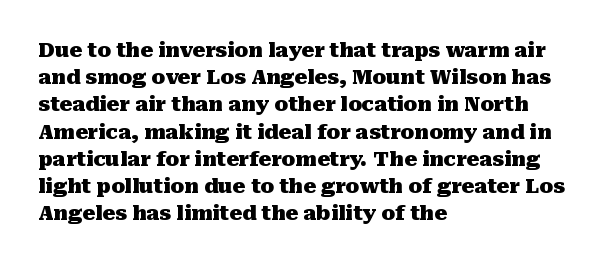
Q: Is the text bold? A: Yes.
Q: Is the text italic (slanted)? A: No, it is upright.
Q: Is the text underlined? A: No.
Q: How is the paragraph aligned? A: Left-aligned.
Q: Is the spacing between letters normal or unusually wide? A: Normal.
Q: Is the spacing between lines tight, normal or loose? A: Normal.
